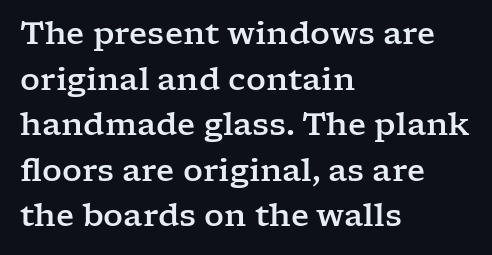
Q: Is the text italic (slanted)? A: No, it is upright.
Q: Is the typeface a serif or a sans-serif typeface? A: Serif.
Q: Is the text underlined? A: No.
Q: How is the paragraph aligned? A: Left-aligned.
Q: Is the spacing between letters normal or unusually wide? A: Normal.
Q: Is the spacing between lines tight, normal or loose? A: Normal.
Q: Width (condensed, normal, or wide)? A: Wide.
Q: Stroke contrast? A: Low.
Q: x-height? A: Medium.
Q: Monospaced? A: No.
